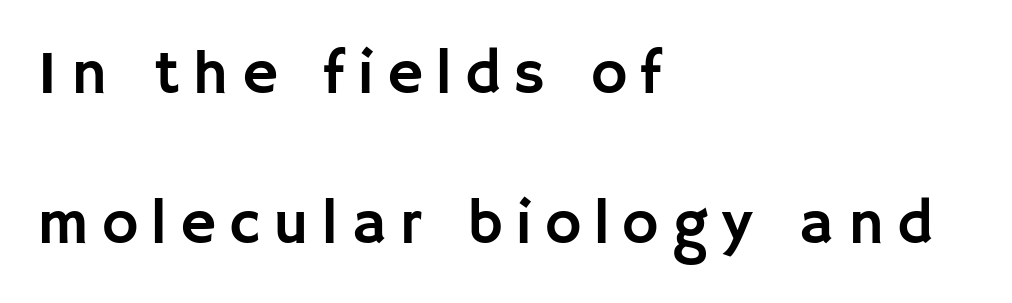
Q: Is the text italic (slanted)? A: No, it is upright.
Q: Is the typeface a serif or a sans-serif typeface? A: Sans-serif.
Q: Is the text underlined? A: No.
Q: How is the paragraph aligned? A: Left-aligned.
Q: Is the spacing between letters normal or unusually wide? A: Unusually wide.
Q: Is the spacing between lines tight, normal or loose? A: Loose.
Q: Width (condensed, normal, or wide)? A: Normal.
Q: Stroke contrast? A: Low.
Q: x-height? A: Large.
Q: Monospaced? A: No.
